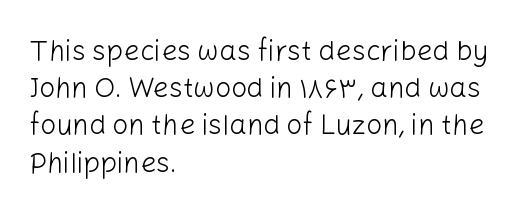
The image shows 28 px light sans-serif type, upright; set left-aligned, normal line spacing (1.33x), normal letter spacing, not underlined; low stroke contrast and a medium x-height.
